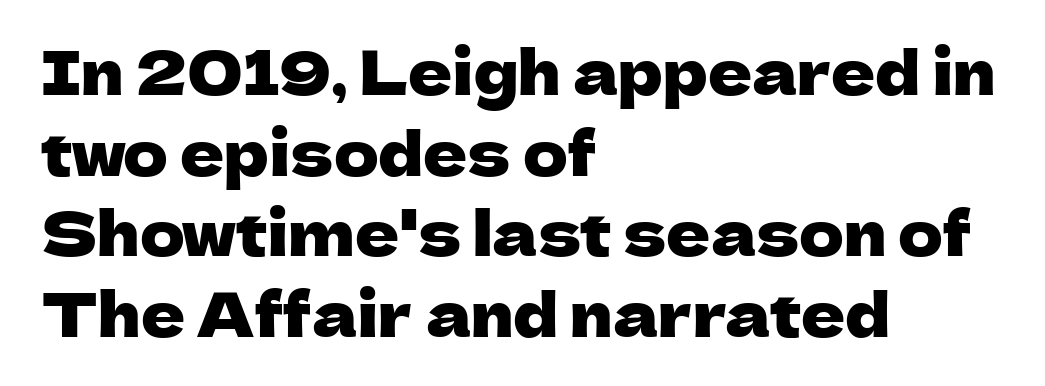
The image shows 61 px sans-serif type, upright; set left-aligned, normal line spacing (1.32x), normal letter spacing, not underlined; low stroke contrast and a medium x-height.
